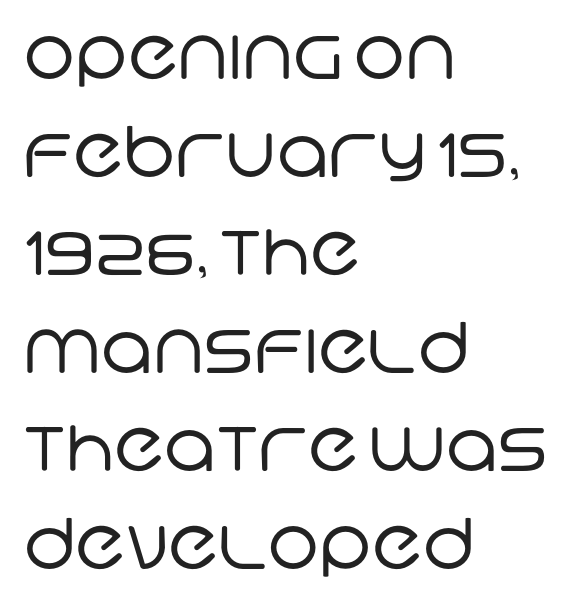
{"serif": "no", "bold": "no", "weight": "regular", "width": "normal", "stroke_contrast": "low", "x_height": "large", "monospaced": "no", "underline": "no", "align": "left", "line_spacing": "normal", "line_spacing_ratio": 1.4, "letter_spacing": "normal", "letter_spacing_em": 0.0, "glyph_px": 70}
